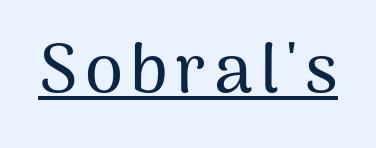
Underlining? Definitely there. Each letter keeps its own natural width here, so spacing adapts to shape. This rendering employs a face without finishing strokes, i.e., a sans-serif. The lettering holds an erect, upright posture throughout.
